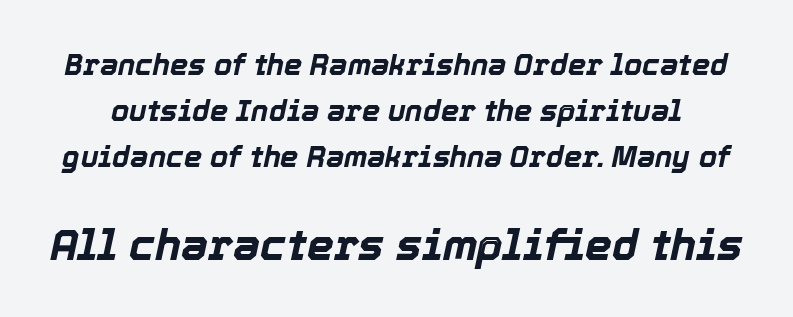
The typesetting leans heavy: a genuine bold. Varying glyph widths throughout — classic text-font behaviour. Summary of vertical rhythm: regular, with standard interline spacing. Here the glyphs are tracked normally, forming tight word shapes. It's the slanting kind of type. Top chunk: small. Bottom chunk: large.
